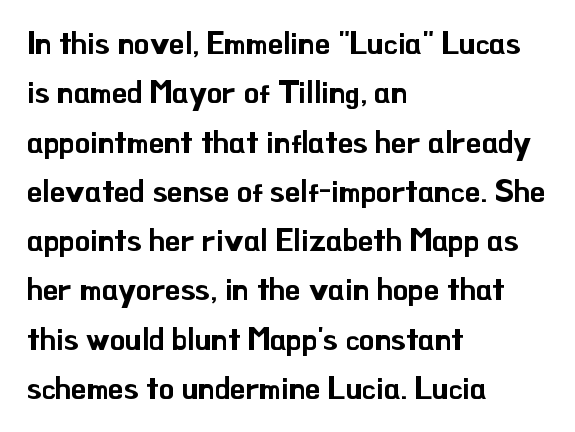
Q: Is the text italic (slanted)? A: No, it is upright.
Q: Is the typeface a serif or a sans-serif typeface? A: Sans-serif.
Q: Is the text underlined? A: No.
Q: How is the paragraph aligned? A: Left-aligned.
Q: Is the spacing between letters normal or unusually wide? A: Normal.
Q: Is the spacing between lines tight, normal or loose? A: Normal.
Q: Width (condensed, normal, or wide)? A: Normal.
Q: Stroke contrast? A: Low.
Q: x-height? A: Small.
Q: Monospaced? A: No.
